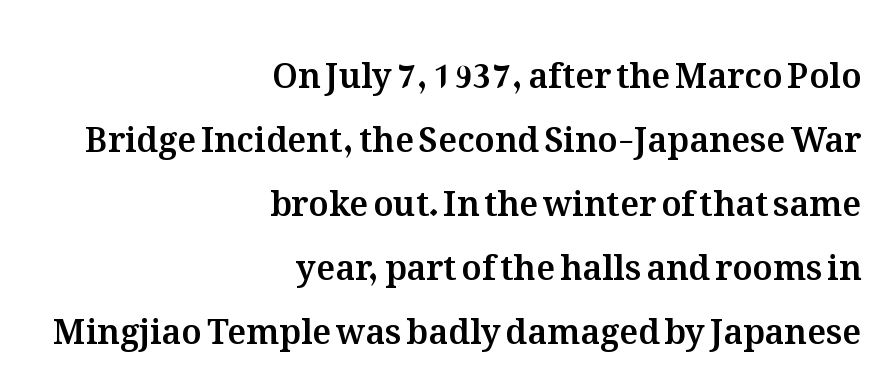
Varying glyph widths throughout — classic text-font behaviour. A student would call this right alignment; a typographer would say flush right, rag left. The type is set solid horizontally, with unmodified tracking. Just letters on the line, the space beneath them empty. Style check: upright.
